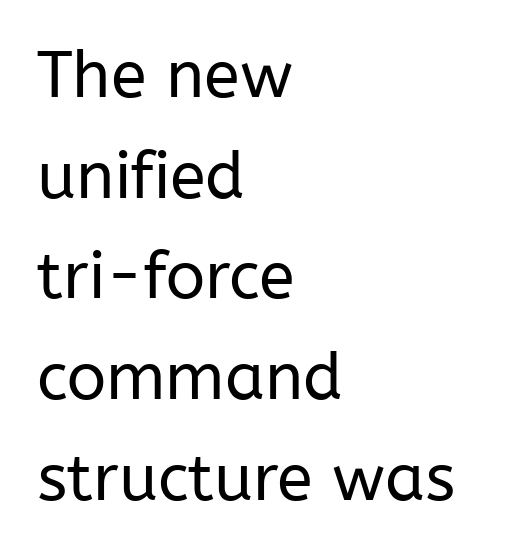
The image shows 65 px regular-weight sans-serif type, upright; set left-aligned, normal line spacing (1.55x), normal letter spacing, not underlined; low stroke contrast and a medium x-height.
